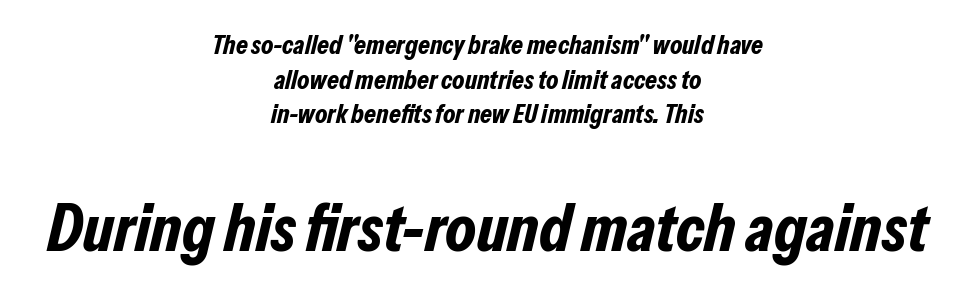
The image shows 68 px bold, condensed type, italic (leaning right); set centered, normal line spacing (1.28x), normal letter spacing, not underlined; the second (bottom) block is 2.52x larger; low stroke contrast and a medium x-height.
